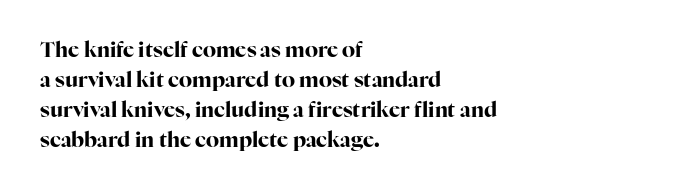
The image shows 21 px bold type, upright; set left-aligned, normal line spacing (1.43x), normal letter spacing, not underlined.
